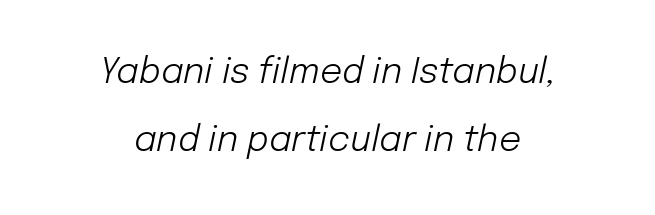
{"italic": "yes", "lean": "right", "slant_degrees": 12, "bold": "no", "weight": "light", "width": "normal", "stroke_contrast": "low", "x_height": "medium", "monospaced": "no", "underline": "no", "align": "center", "line_spacing": "loose", "line_spacing_ratio": 1.94, "letter_spacing": "normal", "letter_spacing_em": 0.0, "glyph_px": 35}
